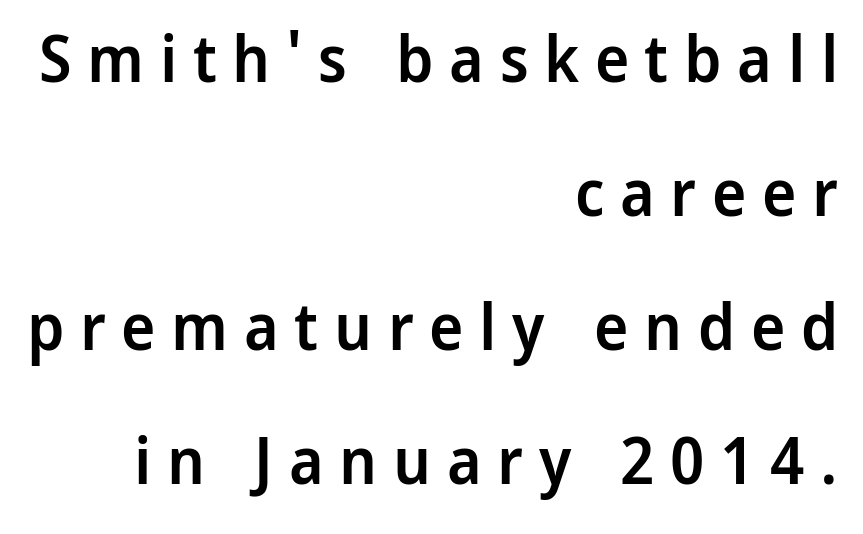
Q: Is the text bold? A: Semi-bold.
Q: Is the text italic (slanted)? A: No, it is upright.
Q: Is the typeface a serif or a sans-serif typeface? A: Sans-serif.
Q: Is the text underlined? A: No.
Q: How is the paragraph aligned? A: Right-aligned.
Q: Is the spacing between letters normal or unusually wide? A: Unusually wide.
Q: Is the spacing between lines tight, normal or loose? A: Loose.
Q: Width (condensed, normal, or wide)? A: Normal.
Q: Stroke contrast? A: Low.
Q: x-height? A: Medium.
Q: Monospaced? A: No.
